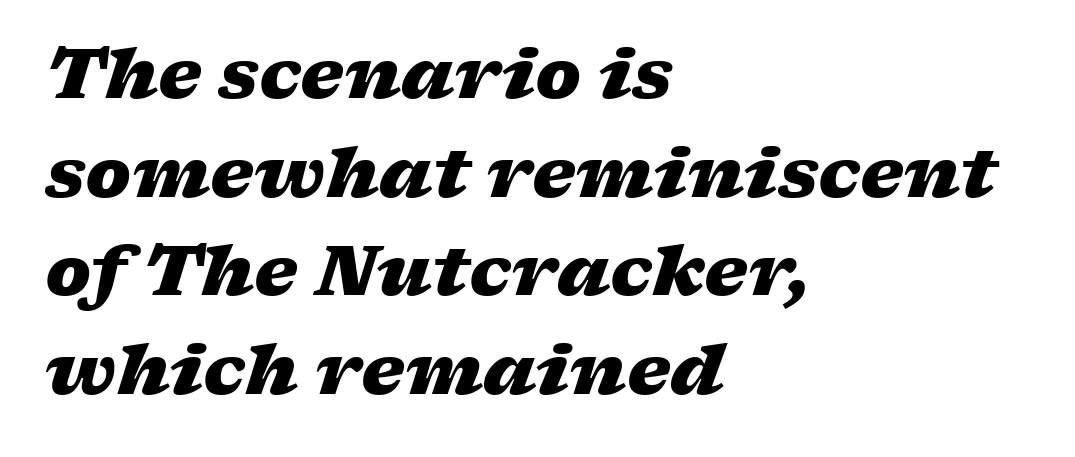
{"italic": "yes", "lean": "right", "slant_degrees": 17, "bold": "yes", "weight": "heavy", "width": "wide", "stroke_contrast": "low", "x_height": "medium", "monospaced": "no", "underline": "no", "align": "left", "line_spacing": "normal", "line_spacing_ratio": 1.43, "letter_spacing": "normal", "letter_spacing_em": 0.0, "glyph_px": 69}
